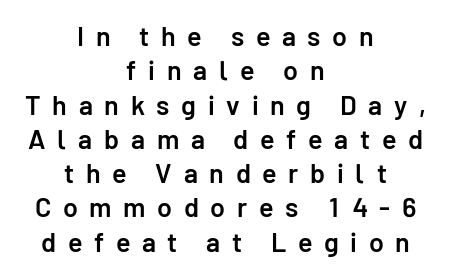
Q: Is the text bold? A: Semi-bold.
Q: Is the text italic (slanted)? A: No, it is upright.
Q: Is the text underlined? A: No.
Q: How is the paragraph aligned? A: Centered.
Q: Is the spacing between letters normal or unusually wide? A: Unusually wide.
Q: Is the spacing between lines tight, normal or loose? A: Normal.
